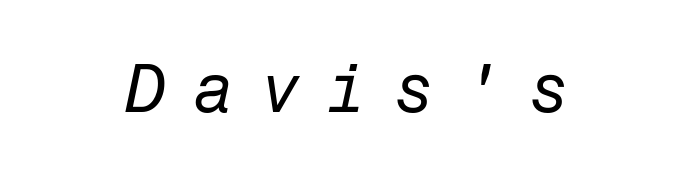
The image shows 68 px regular-weight type, italic (leaning right); set centered, unusually wide letter spacing (+0.37 em), not underlined; low stroke contrast and a medium x-height.
